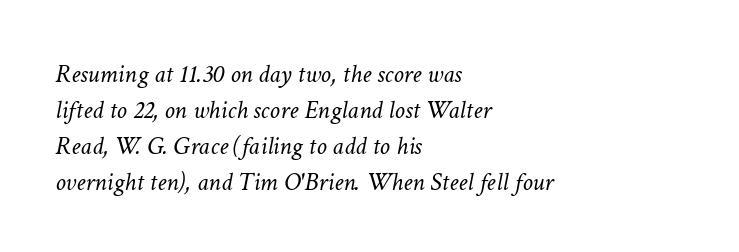
Evenly set lines give the paragraph a standard silhouette. This rendering features lettering with no underline. No extra ink here — the face is not bold. Posture: slanted.
